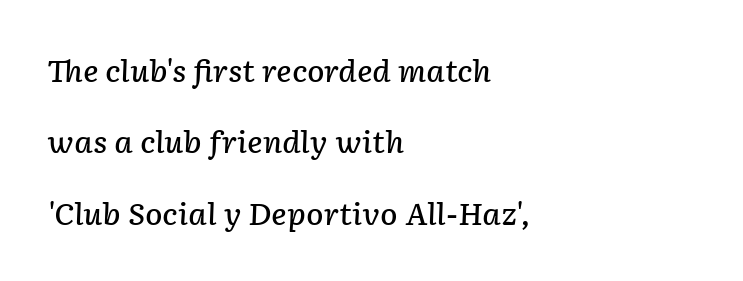
{"italic": "yes", "lean": "right", "slant_degrees": 2, "bold": "semi", "weight": "semibold", "width": "normal", "stroke_contrast": "low", "x_height": "medium", "monospaced": "no", "underline": "no", "align": "left", "line_spacing": "loose", "line_spacing_ratio": 2.46, "letter_spacing": "normal", "letter_spacing_em": 0.0, "glyph_px": 29}
